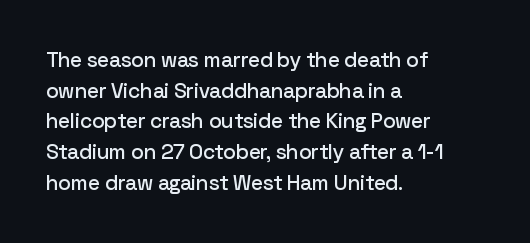
{"italic": "no", "underline": "no", "align": "left", "line_spacing": "normal", "line_spacing_ratio": 1.46, "letter_spacing": "normal", "letter_spacing_em": 0.0, "glyph_px": 21}
